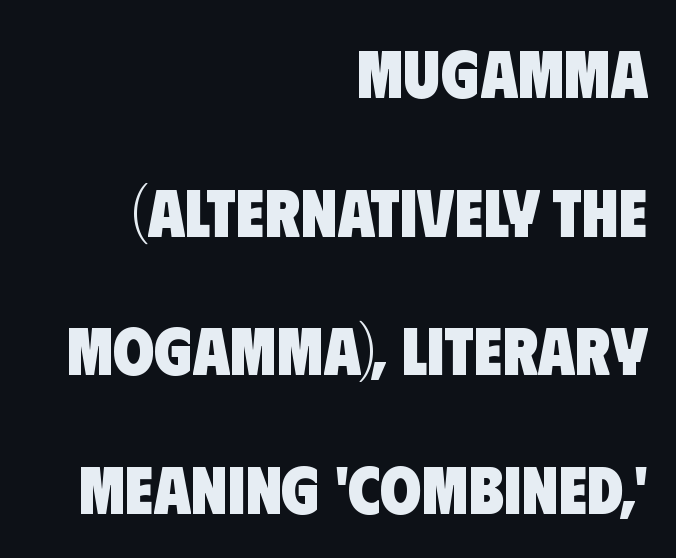
Horizontal bands of white between lines are thick stripes. Bare-footed words on every line. Note the varied advance widths — an 'i' is clearly narrower than an 'm'. In terms of letterform style, serifs are entirely absent. Nothing unusual about the tracking: characters are spaced as the font intends. Short and long lines alike share a common ending point at right.
